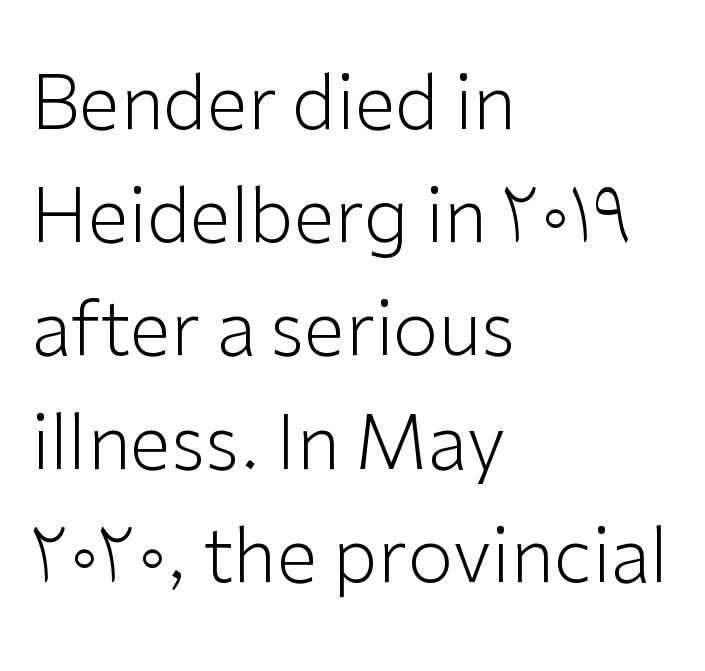
The lines are quadded left. Do the letters lean? They stand straight. Weight: in the light-to-regular range. Spacing verdict: proportional, widths tailored to each character.
